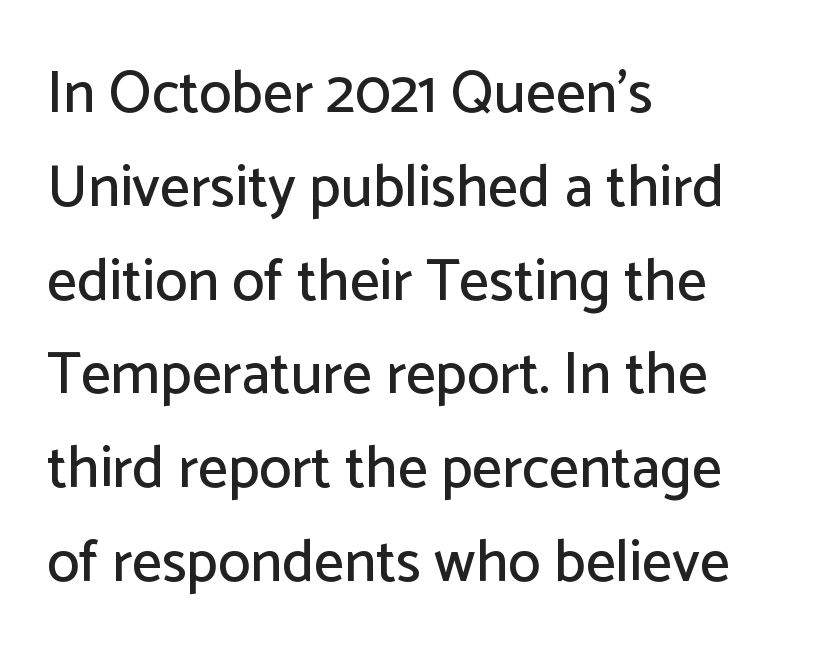
The image shows 59 px sans-serif type, upright; set left-aligned, normal line spacing (1.59x), normal letter spacing, not underlined; low stroke contrast and a medium x-height.
